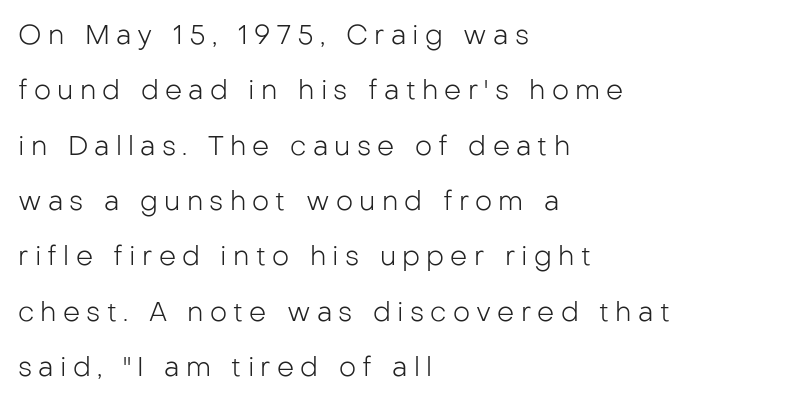
The image shows 27 px text type, upright; set left-aligned, loose line spacing (2.05x), unusually wide letter spacing (+0.23 em), not underlined.
